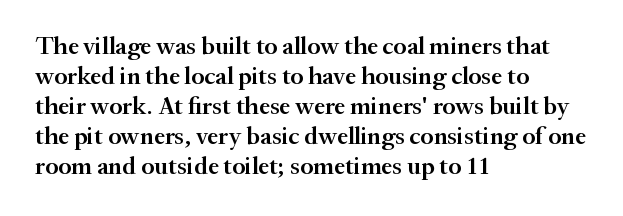
The image shows 25 px text type, upright; set left-aligned, line spacing 1.2x, normal letter spacing, not underlined.
